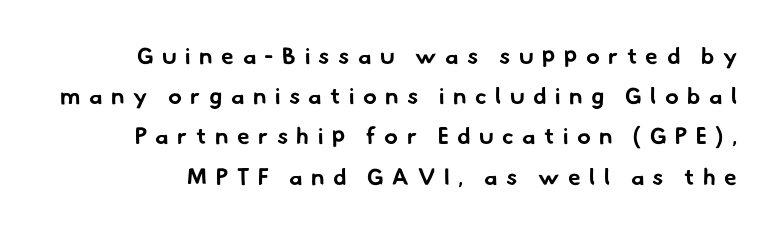
The image shows 23 px bold type; set line spacing 1.75x, unusually wide letter spacing (+0.37 em), not underlined.
